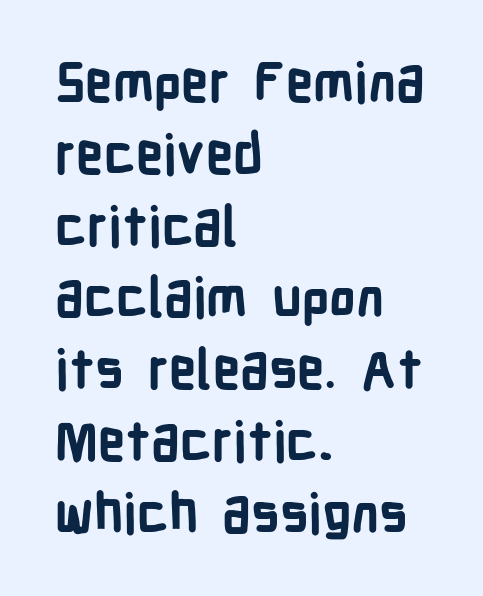
The image shows 54 px bold, condensed sans-serif type, upright; set left-aligned, normal line spacing (1.33x), normal letter spacing, not underlined; low stroke contrast and a medium x-height.
